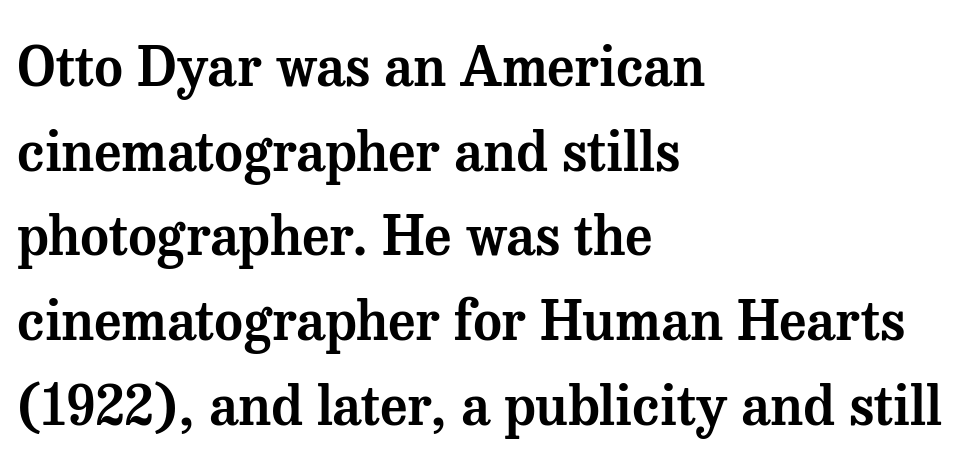
{"serif": "yes", "italic": "no", "width": "normal", "stroke_contrast": "medium", "x_height": "medium", "monospaced": "no", "underline": "no", "align": "left", "line_spacing": "normal", "line_spacing_ratio": 1.54, "letter_spacing": "normal", "letter_spacing_em": 0.0, "glyph_px": 55}
